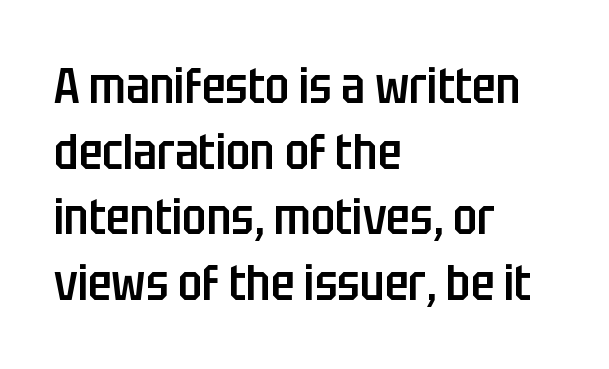
Typographically, this falls in the sans-serif category. Think of a printed novel: that variable character pitch is what you see here. If you drew a ruler down the left edge, every line would touch it. Look at the stroke-to-counter ratio: somewhat heavy, a semibold. The designer left line spacing at the default.
